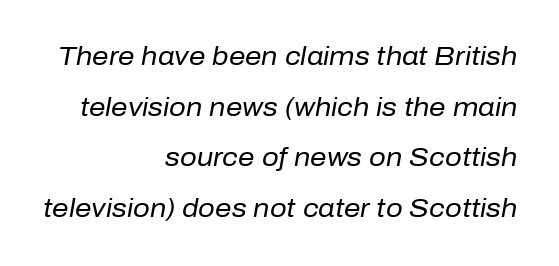
The image shows 26 px text type, italic (leaning right); set right-aligned, loose line spacing (1.95x), normal letter spacing, not underlined.
